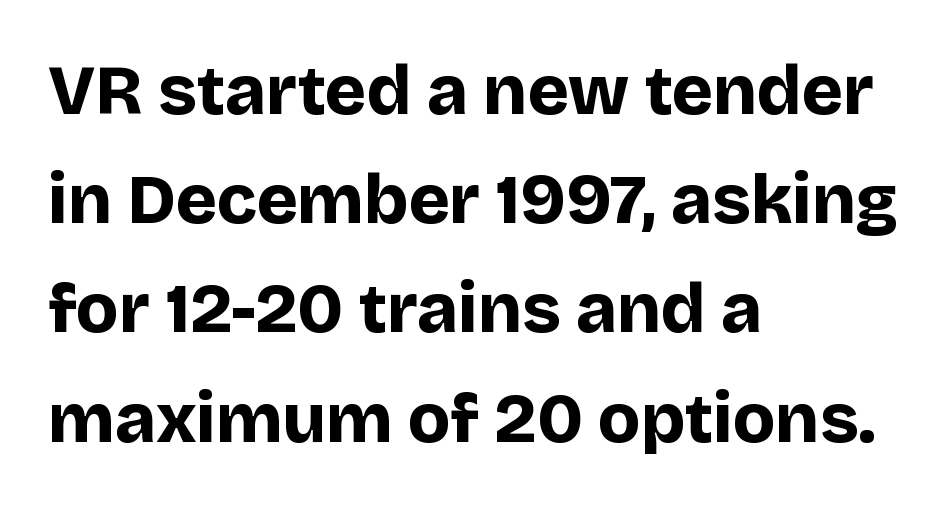
These lines are set flush left with a ragged right edge. A roman cut, with each character standing at attention. The letters advance in unequal steps, a hallmark of proportional type. The rendering uses a moderate line-height, typical for paragraphs. The characters display no serif detailing; their extremities are plain. The font is running at its bold setting.
